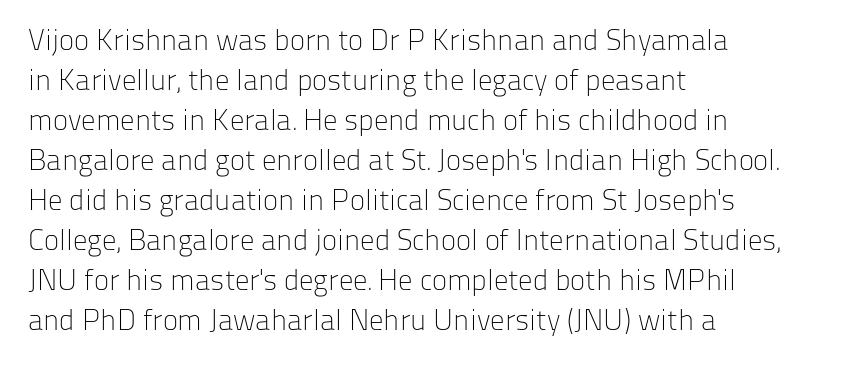
These lines stack with their left ends in a neat column. This is not heavy type; no bold has been used. Quick note: interline space is typical. The axis of the letterforms is exactly vertical. This sample has the flowing, uneven cadence of proportional lettering.
